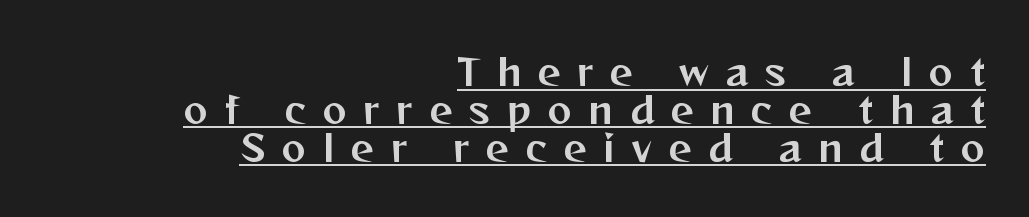
The image shows 36 px sans-serif type, upright; set right-aligned, tight line spacing (1.05x), unusually wide letter spacing (+0.47 em), underlined; medium stroke contrast and a medium x-height.
